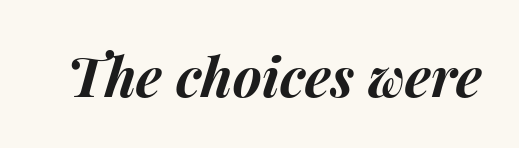
{"italic": "yes", "lean": "right", "slant_degrees": 15, "bold": "yes", "weight": "bold", "width": "normal", "stroke_contrast": "medium", "x_height": "medium", "monospaced": "no", "underline": "no", "letter_spacing": "normal", "letter_spacing_em": 0.0, "glyph_px": 55}
